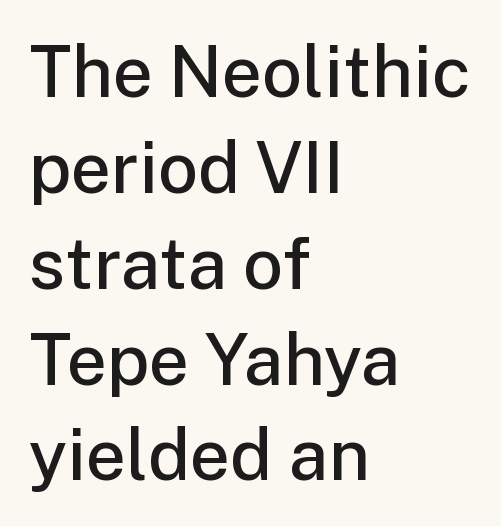
{"serif": "no", "italic": "no", "bold": "semi", "weight": "semibold", "width": "normal", "stroke_contrast": "low", "x_height": "medium", "monospaced": "no", "underline": "no", "align": "left", "line_spacing": "normal", "line_spacing_ratio": 1.35, "letter_spacing": "normal", "letter_spacing_em": 0.0, "glyph_px": 71}
